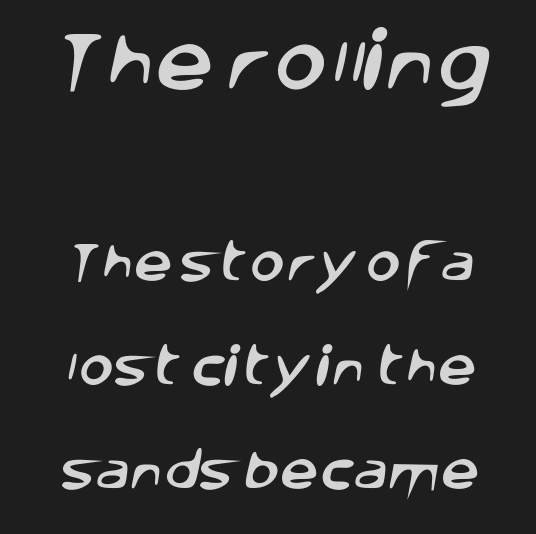
Q: Is the typeface a serif or a sans-serif typeface? A: Sans-serif.
Q: Is the text underlined? A: No.
Q: Is the spacing between letters normal or unusually wide? A: Normal.
Q: Is the spacing between lines tight, normal or loose? A: Loose.
Q: Which block of text is set in a larger size, the first (top) or the second (bottom)? A: The first (top) one.
Q: Width (condensed, normal, or wide)? A: Normal.
Q: Stroke contrast? A: Low.
Q: x-height? A: Large.
Q: Monospaced? A: No.
